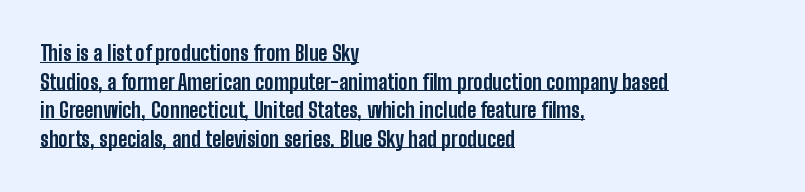
The image shows 21 px bold type, upright; set left-aligned, normal line spacing (1.36x), normal letter spacing, underlined.
